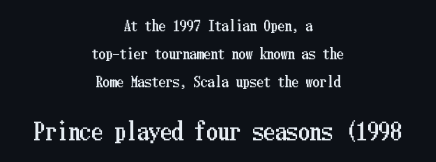
The image shows 23 px text type, upright; set centered, loose line spacing (1.99x), normal letter spacing, not underlined; the second (bottom) block is 1.64x larger.
